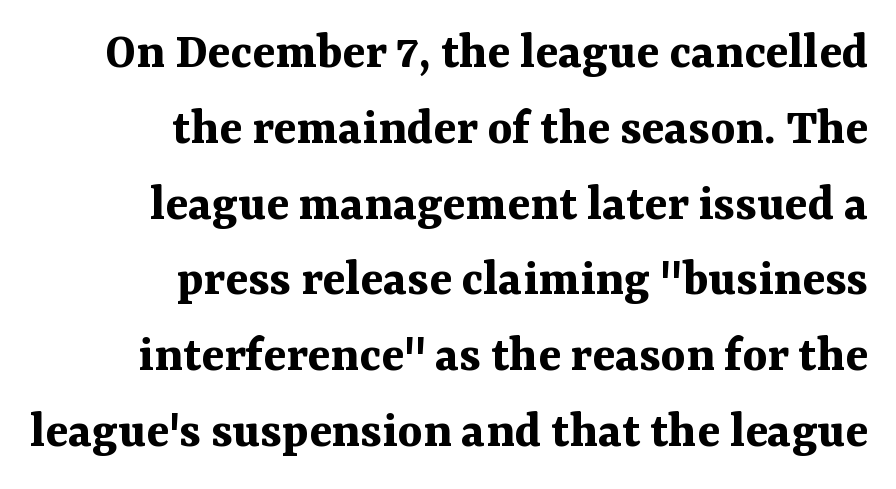
{"serif": "yes", "italic": "no", "bold": "yes", "weight": "bold", "width": "normal", "stroke_contrast": "medium", "x_height": "medium", "monospaced": "no", "underline": "no", "align": "right", "line_spacing": "normal", "line_spacing_ratio": 1.43, "letter_spacing": "normal", "letter_spacing_em": 0.0, "glyph_px": 53}
